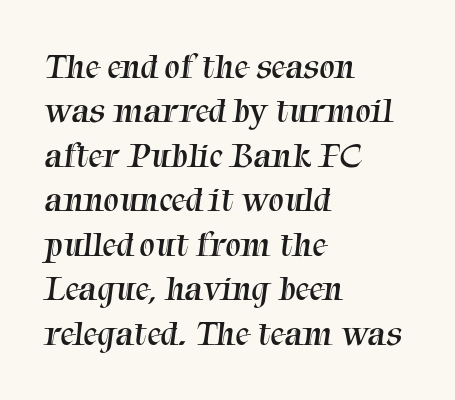
The image shows 35 px regular-weight serif type; set left-aligned, normal line spacing (1.27x), normal letter spacing, not underlined; medium stroke contrast and a medium x-height.
